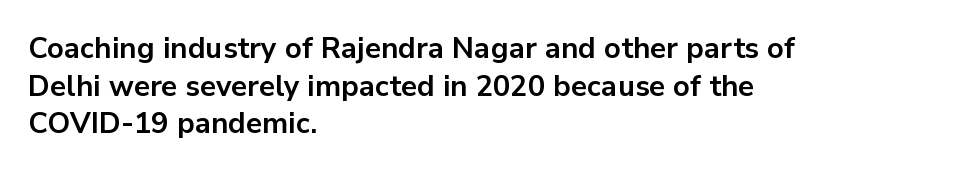
Q: Is the text bold? A: Yes.
Q: Is the text italic (slanted)? A: No, it is upright.
Q: Is the typeface a serif or a sans-serif typeface? A: Sans-serif.
Q: Is the text underlined? A: No.
Q: How is the paragraph aligned? A: Left-aligned.
Q: Is the spacing between letters normal or unusually wide? A: Normal.
Q: Is the spacing between lines tight, normal or loose? A: Normal.
Q: Width (condensed, normal, or wide)? A: Normal.
Q: Stroke contrast? A: Low.
Q: x-height? A: Medium.
Q: Monospaced? A: No.
